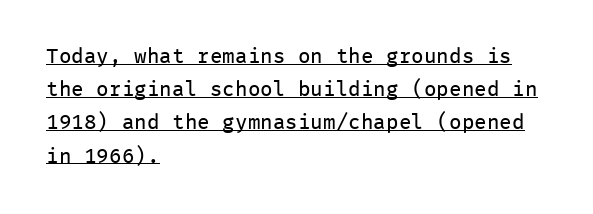
The image shows 21 px text type, upright; set left-aligned, normal line spacing (1.58x), normal letter spacing, underlined.
